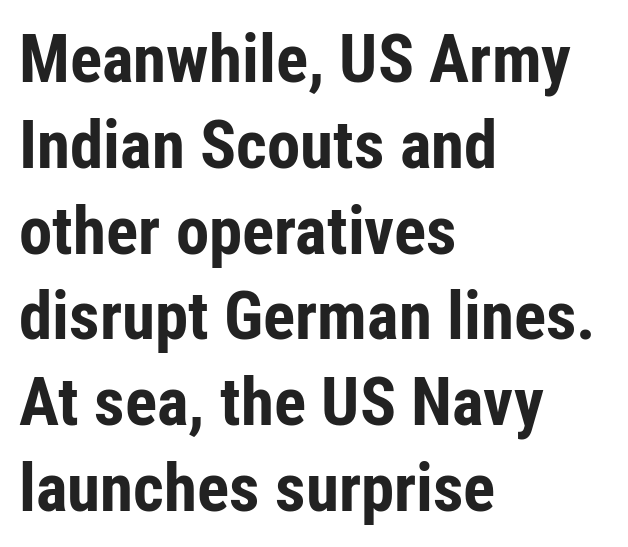
The image shows 67 px bold, condensed sans-serif type, upright; set left-aligned, normal line spacing (1.28x), normal letter spacing, not underlined; low stroke contrast and a medium x-height.
